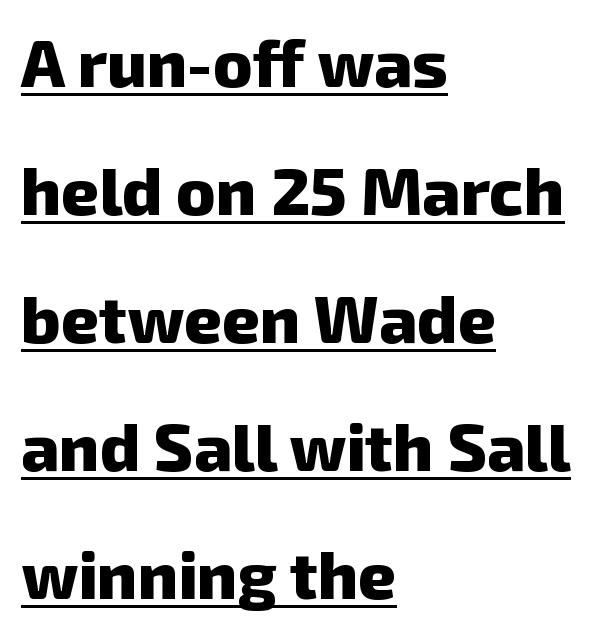
{"serif": "no", "bold": "yes", "weight": "heavy", "width": "normal", "stroke_contrast": "low", "x_height": "medium", "monospaced": "no", "underline": "yes", "align": "left", "line_spacing": "loose", "line_spacing_ratio": 1.94, "letter_spacing": "normal", "letter_spacing_em": 0.0, "glyph_px": 66}
